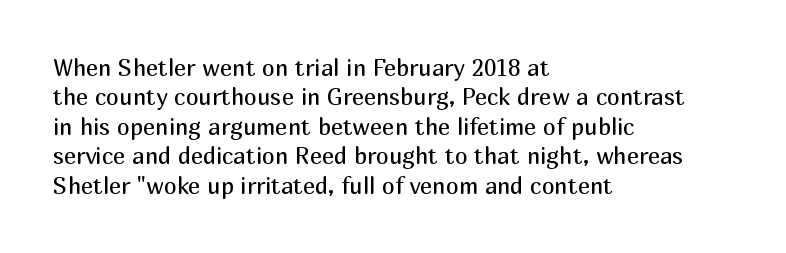
The image shows 23 px text type, upright; set left-aligned, normal line spacing (1.28x), normal letter spacing, not underlined.
